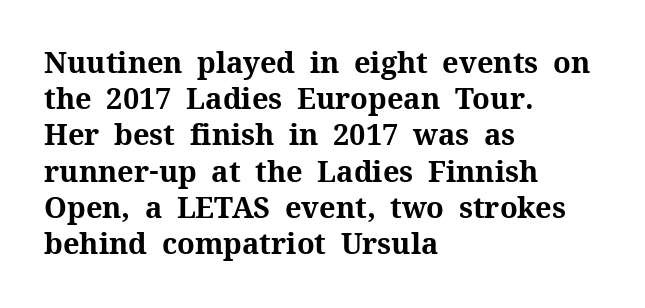
Check under the words: just untouched page. The glyphs have the mass of a bold cut. Every row of glyphs begins at an identical x-position on the left. Nope, not italic — everything's standing straight. Looks like regular typesetting: each glyph gets only the width it needs.
